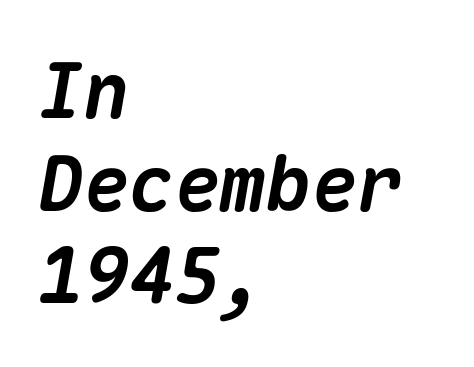
The image shows 76 px heavy type, italic (leaning right), monospaced; set left-aligned, line spacing 1.22x, normal letter spacing, not underlined; medium stroke contrast and a medium x-height.
